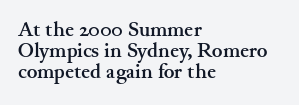
The image shows 20 px bold type, upright; set left-aligned, tight line spacing (1.05x), normal letter spacing, not underlined.
